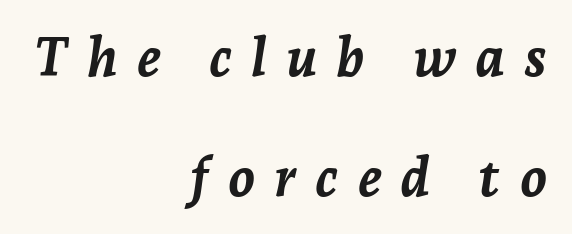
{"italic": "yes", "lean": "right", "slant_degrees": 7, "bold": "yes", "weight": "semibold", "width": "normal", "stroke_contrast": "low", "x_height": "medium", "monospaced": "no", "underline": "no", "align": "right", "line_spacing": "loose", "line_spacing_ratio": 2.22, "letter_spacing": "wide", "letter_spacing_em": 0.35, "glyph_px": 54}
